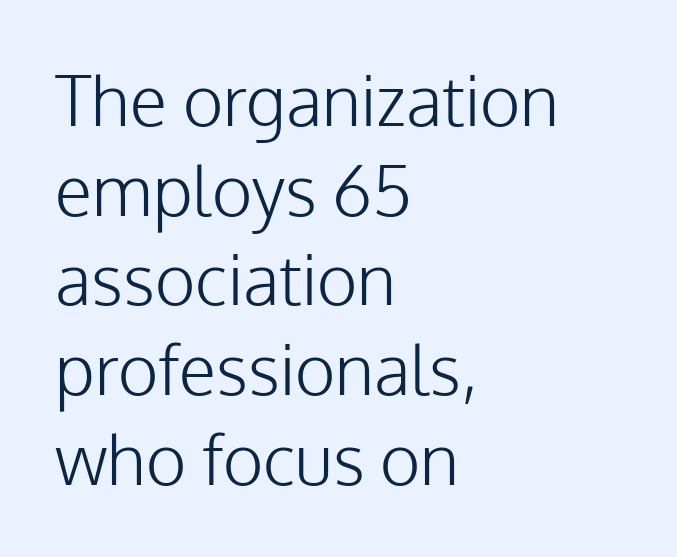
The image shows 69 px light sans-serif type, upright; set left-aligned, normal line spacing (1.3x), normal letter spacing, not underlined; low stroke contrast and a medium x-height.
